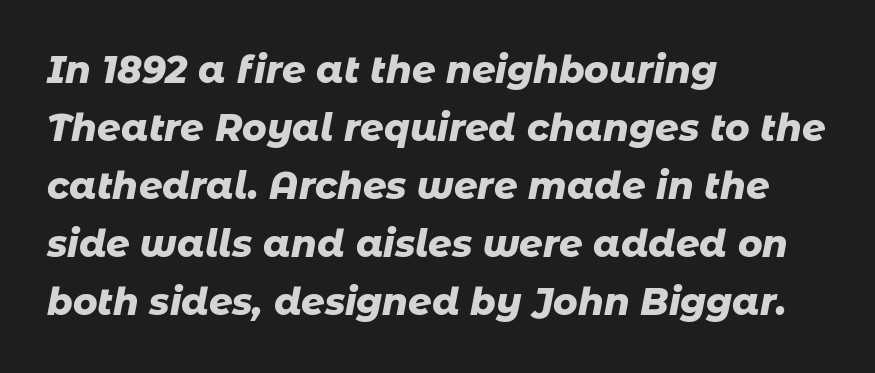
{"italic": "yes", "lean": "right", "slant_degrees": 11, "bold": "yes", "weight": "heavy", "width": "normal", "stroke_contrast": "low", "x_height": "medium", "monospaced": "no", "underline": "no", "align": "left", "line_spacing": "normal", "line_spacing_ratio": 1.57, "letter_spacing": "normal", "letter_spacing_em": 0.0, "glyph_px": 37}
